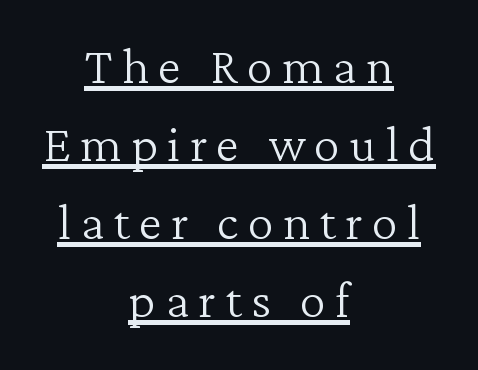
Proportional: the letters do not fall into vertical columns. Short and long lines alike share a common midpoint. Compared with undecorated copy, this sample adds a rule below the words. Stems and bowls with no extra thickness — not bold. The type sits square on the baseline with zero lean.
